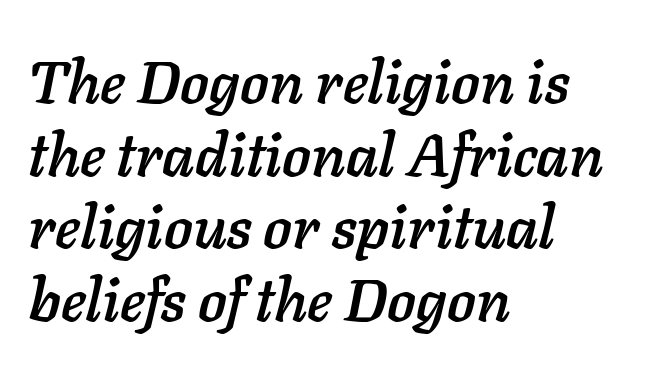
A typesetter would call this proportional, since set widths differ per character. These lines keep a tight, regular rhythm from letter to letter. Would a proofreader flag this as italicized? Yes. Line starts are locked; line ends wander. Decoration check: the copy has no underline.
